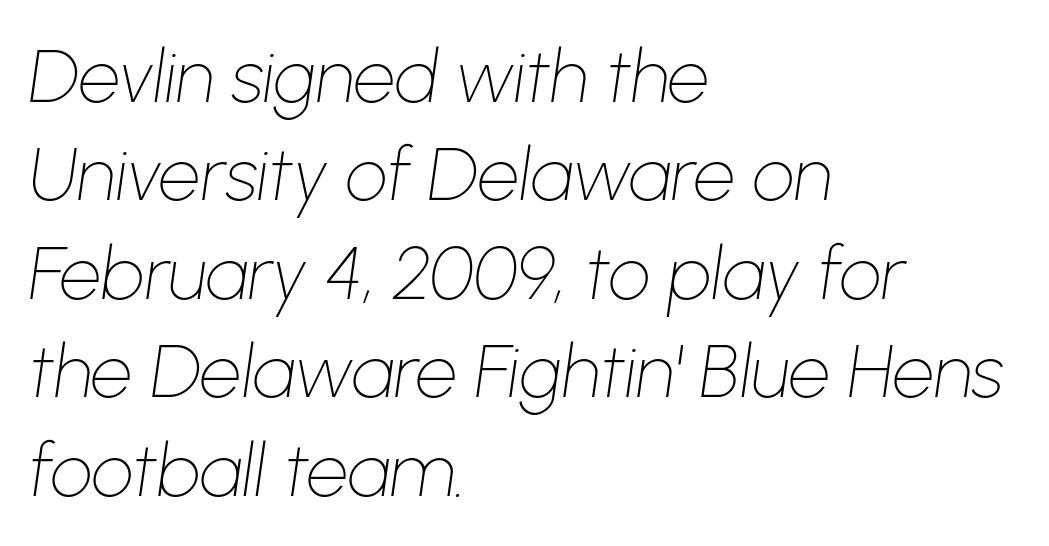
The tracking reads as untouched default to a designer's eye. Line beginnings align vertically; line endings do not. In terms of posture, this sample is oblique. Has an underline been added? It has not. Counters stay open thanks to moderate or lighter strokes.
